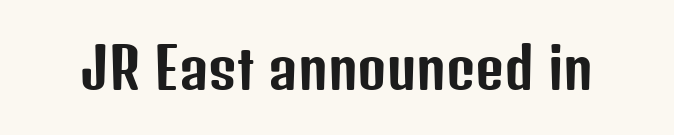
The image shows 56 px condensed sans-serif type, upright; set normal letter spacing, not underlined; low stroke contrast and a medium x-height.
